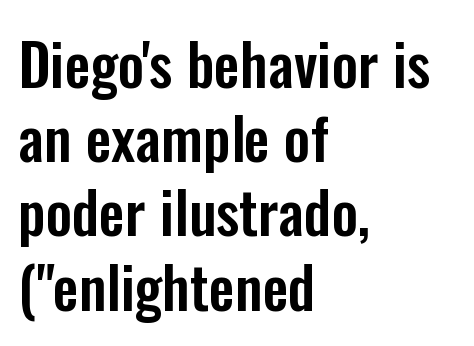
Posture: straight, roman, zero tilt. If you measured baseline to baseline, you'd find a middling distance. Type without underlining. Line starts are locked; line ends wander. Here the glyphs are tracked normally, forming tight word shapes. Look at the bottom of the vertical strokes: they stop flat, with no serifs.
